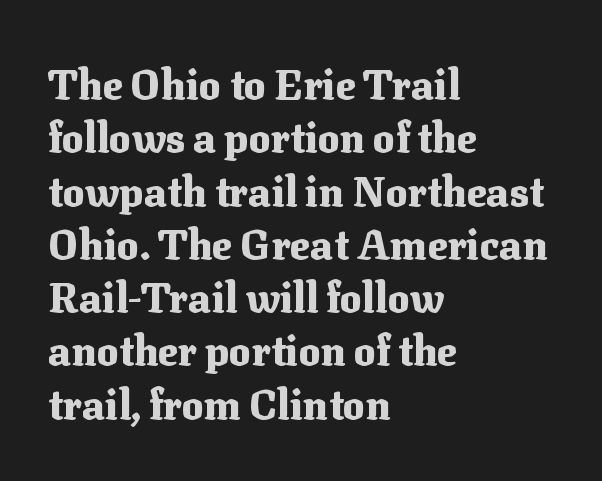
{"serif": "yes", "italic": "no", "bold": "yes", "weight": "heavy", "width": "normal", "stroke_contrast": "medium", "x_height": "medium", "monospaced": "no", "underline": "no", "align": "left", "line_spacing": "normal", "line_spacing_ratio": 1.3, "letter_spacing": "normal", "letter_spacing_em": 0.0, "glyph_px": 41}
